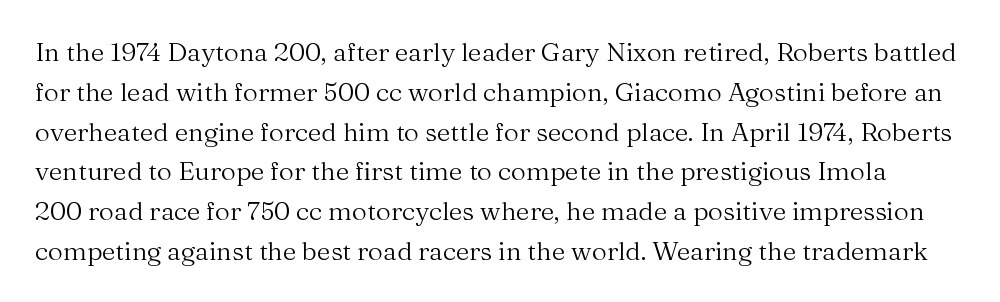
The image shows 26 px text type, upright; set normal line spacing (1.53x), normal letter spacing, not underlined.
